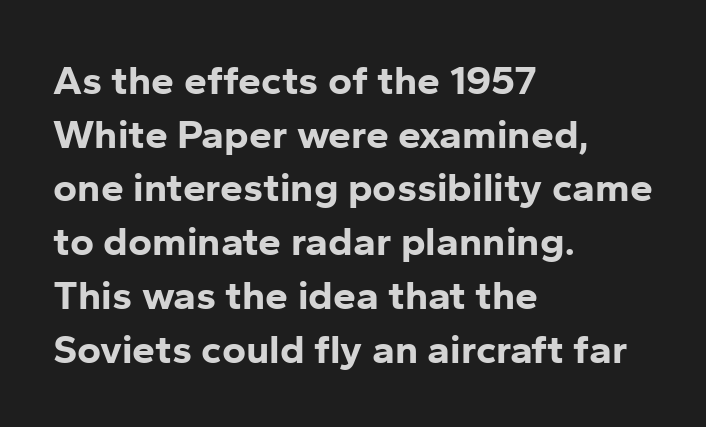
The string is rendered with underlining switched off. The font is running at its bold setting. Vertical strokes here are truly vertical. Normally led — the rows are evenly, conventionally spaced.
